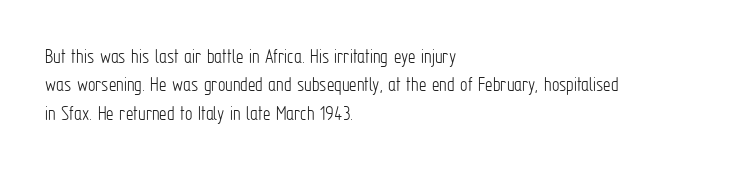
Q: Is the text bold? A: No.
Q: Is the text italic (slanted)? A: No, it is upright.
Q: Is the text underlined? A: No.
Q: How is the paragraph aligned? A: Left-aligned.
Q: Is the spacing between letters normal or unusually wide? A: Normal.
Q: Is the spacing between lines tight, normal or loose? A: Normal.
